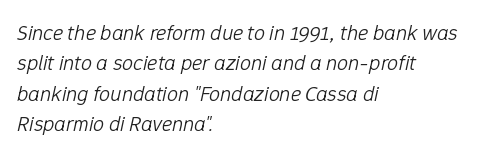
The image shows 22 px text type, italic (leaning right); set left-aligned, normal line spacing (1.38x), normal letter spacing, not underlined.
